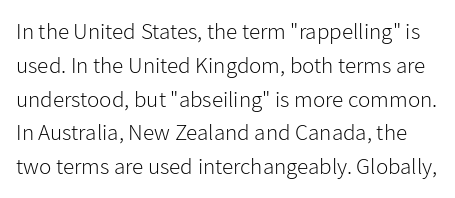
The letters stand upright; this is a roman face. On a weight scale, this lands at 450 or below. Any mark beneath the type? The region is blank. The letterforms sit shoulder to shoulder at normal distance. The rendering uses a moderate line-height, typical for paragraphs.
